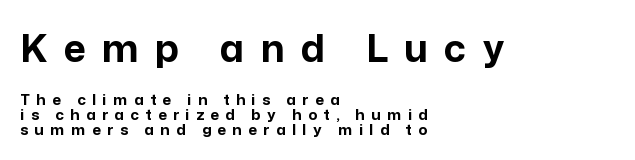
The image shows 38 px bold sans-serif type, upright; set left-aligned, tight line spacing (0.99x), unusually wide letter spacing (+0.43 em), not underlined; the first (top) block is 2.53x larger; low stroke contrast and a medium x-height.
